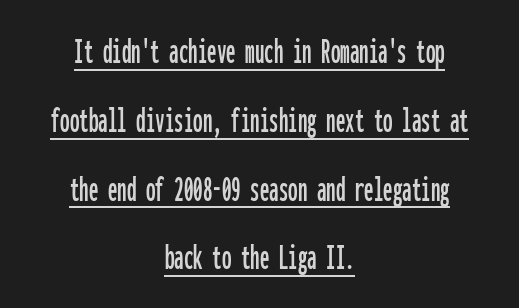
The image shows 38 px condensed sans-serif type, upright, monospaced; set centered, line spacing 1.81x, normal letter spacing, underlined; low stroke contrast and a medium x-height.
